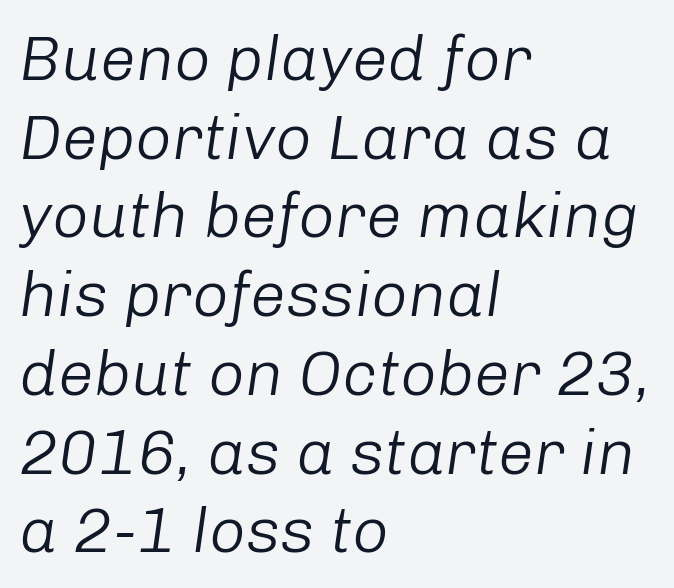
Q: Is the text bold? A: No.
Q: Is the text italic (slanted)? A: Yes, it leans right by about 8 degrees.
Q: Is the text underlined? A: No.
Q: How is the paragraph aligned? A: Left-aligned.
Q: Is the spacing between letters normal or unusually wide? A: Normal.
Q: Width (condensed, normal, or wide)? A: Normal.
Q: Stroke contrast? A: Low.
Q: x-height? A: Medium.
Q: Monospaced? A: No.
